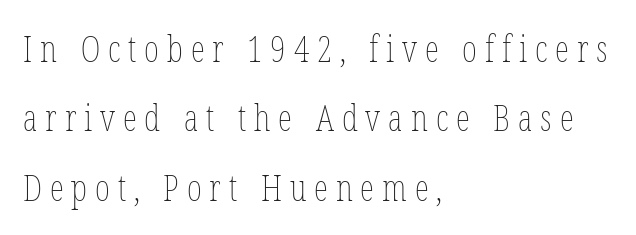
{"italic": "no", "bold": "no", "weight": "thin", "width": "condensed", "stroke_contrast": "low", "x_height": "medium", "monospaced": "no", "underline": "no", "align": "left", "line_spacing": "loose", "line_spacing_ratio": 1.93, "letter_spacing": "wide", "letter_spacing_em": 0.22, "glyph_px": 36}
